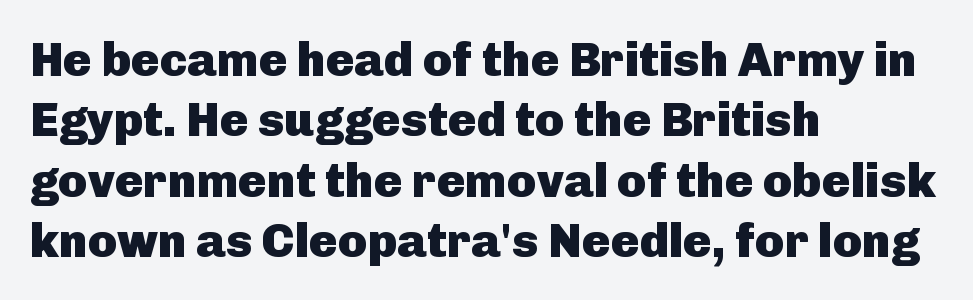
Q: Is the text bold? A: Yes.
Q: Is the text italic (slanted)? A: No, it is upright.
Q: Is the typeface a serif or a sans-serif typeface? A: Sans-serif.
Q: Is the text underlined? A: No.
Q: How is the paragraph aligned? A: Left-aligned.
Q: Is the spacing between letters normal or unusually wide? A: Normal.
Q: Is the spacing between lines tight, normal or loose? A: Normal.
Q: Width (condensed, normal, or wide)? A: Normal.
Q: Stroke contrast? A: Low.
Q: x-height? A: Medium.
Q: Monospaced? A: No.
